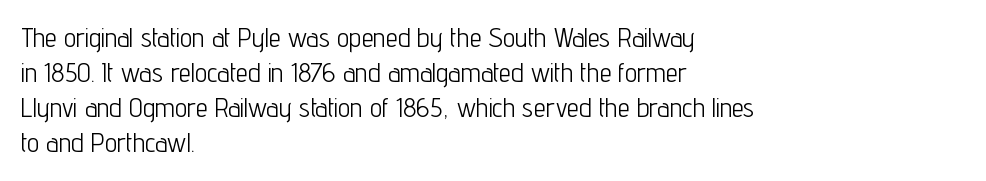
Q: Is the text bold? A: No.
Q: Is the text italic (slanted)? A: No, it is upright.
Q: Is the text underlined? A: No.
Q: How is the paragraph aligned? A: Left-aligned.
Q: Is the spacing between letters normal or unusually wide? A: Normal.
Q: Is the spacing between lines tight, normal or loose? A: Normal.
